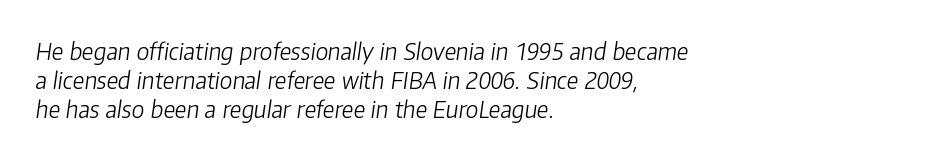
Q: Is the text bold? A: No.
Q: Is the text italic (slanted)? A: Yes, it leans right by about 8 degrees.
Q: Is the text underlined? A: No.
Q: How is the paragraph aligned? A: Left-aligned.
Q: Is the spacing between letters normal or unusually wide? A: Normal.
Q: Is the spacing between lines tight, normal or loose? A: Normal.
